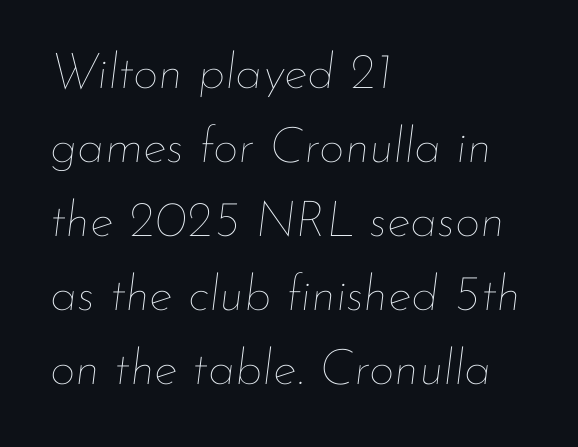
Q: Is the text bold? A: No.
Q: Is the text italic (slanted)? A: Yes, it leans right by about 7 degrees.
Q: Is the text underlined? A: No.
Q: How is the paragraph aligned? A: Left-aligned.
Q: Is the spacing between letters normal or unusually wide? A: Normal.
Q: Is the spacing between lines tight, normal or loose? A: Normal.
Q: Width (condensed, normal, or wide)? A: Normal.
Q: Stroke contrast? A: Low.
Q: x-height? A: Small.
Q: Monospaced? A: No.
